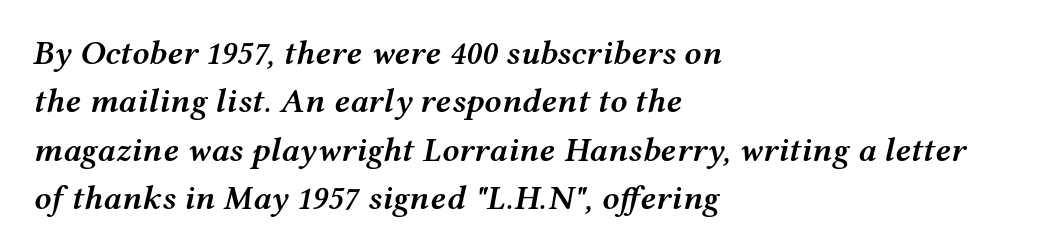
{"italic": "yes", "lean": "right", "slant_degrees": 12, "bold": "semi", "weight": "semibold", "width": "wide", "stroke_contrast": "medium", "x_height": "medium", "monospaced": "no", "underline": "no", "align": "left", "line_spacing": "normal", "line_spacing_ratio": 1.42, "letter_spacing": "normal", "letter_spacing_em": 0.0, "glyph_px": 34}
